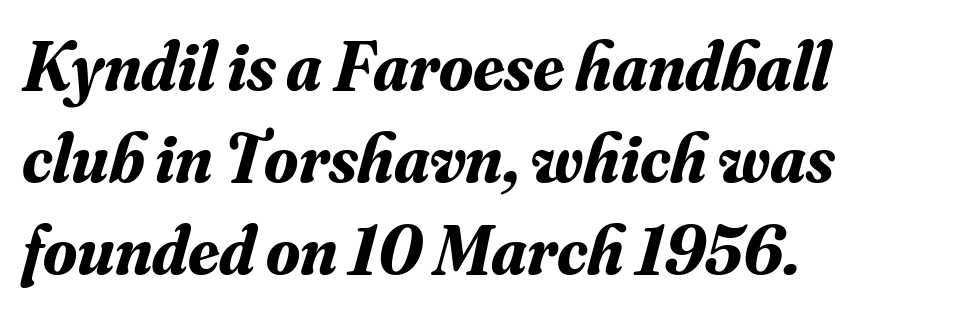
{"serif": "yes", "italic": "yes", "lean": "right", "slant_degrees": 16, "bold": "yes", "weight": "bold", "width": "normal", "stroke_contrast": "medium", "x_height": "small", "monospaced": "no", "underline": "no", "align": "left", "line_spacing": "normal", "line_spacing_ratio": 1.33, "letter_spacing": "normal", "letter_spacing_em": 0.0, "glyph_px": 69}
